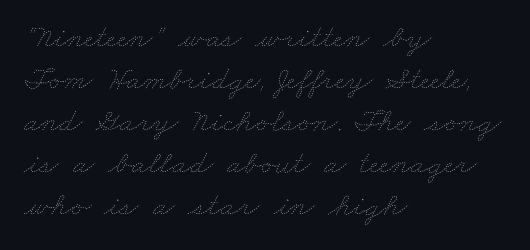
Glyph-to-glyph distance matches everyday printed text. The text block is weighted toward the left margin, trailing off unevenly rightward. This sample has the flowing, uneven cadence of proportional lettering. Summary of vertical rhythm: regular, with standard interline spacing. The words here are not underlined.
